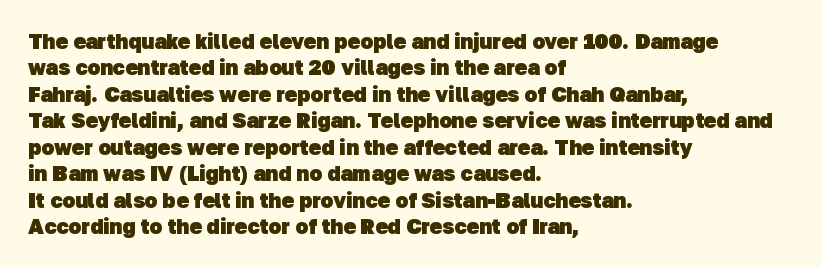
The image shows 21 px bold type; set left-aligned, normal line spacing (1.26x), normal letter spacing, not underlined.
